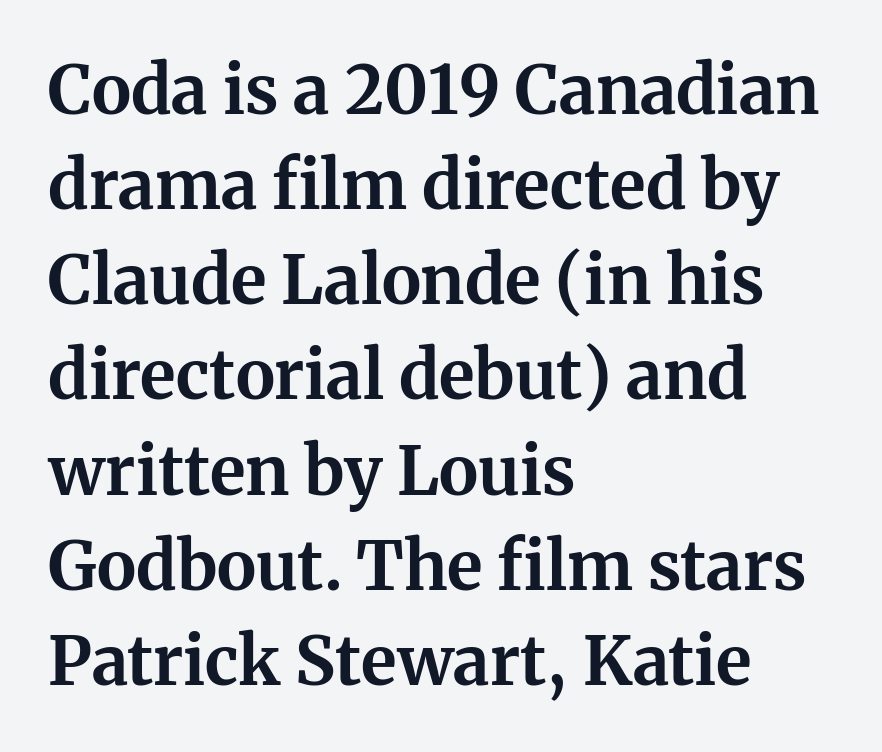
{"serif": "yes", "italic": "no", "bold": "yes", "weight": "bold", "width": "normal", "stroke_contrast": "medium", "x_height": "medium", "monospaced": "no", "underline": "no", "align": "left", "line_spacing": "normal", "line_spacing_ratio": 1.42, "letter_spacing": "normal", "letter_spacing_em": 0.0, "glyph_px": 67}
